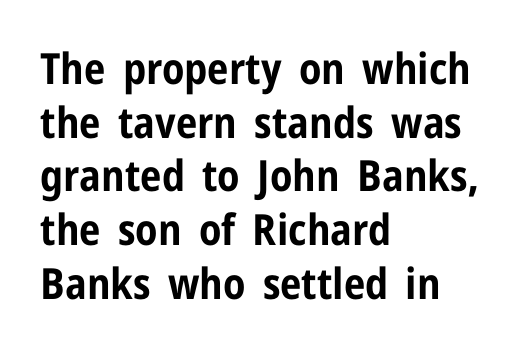
The image shows 43 px bold, condensed sans-serif type, upright; set left-aligned, normal line spacing (1.25x), normal letter spacing, not underlined; low stroke contrast and a medium x-height.
